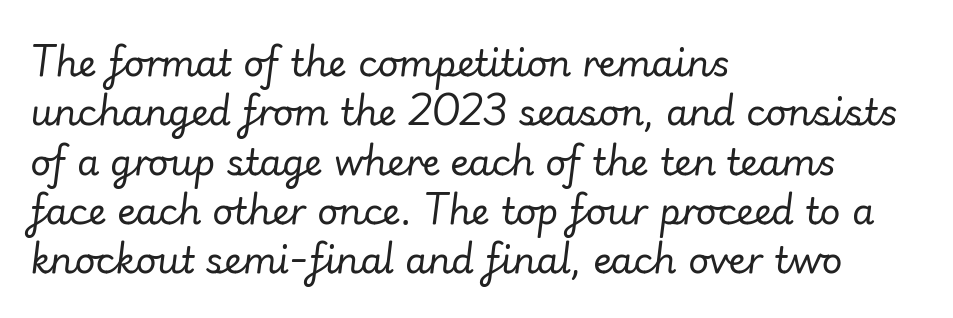
{"italic": "yes", "lean": "right", "slant_degrees": 7, "bold": "no", "weight": "regular", "width": "normal", "stroke_contrast": "low", "x_height": "small", "monospaced": "no", "underline": "no", "align": "left", "line_spacing": "normal", "line_spacing_ratio": 1.37, "letter_spacing": "normal", "letter_spacing_em": 0.0, "glyph_px": 36}
